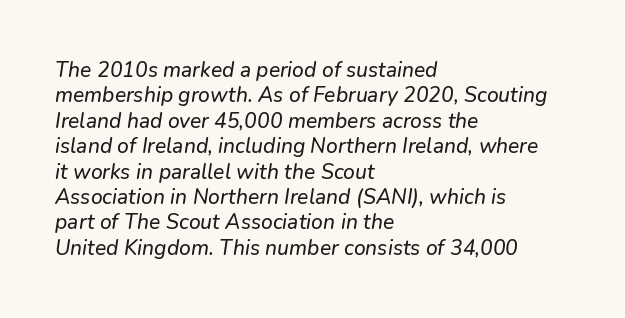
Q: Is the text underlined? A: No.
Q: How is the paragraph aligned? A: Left-aligned.
Q: Is the spacing between letters normal or unusually wide? A: Normal.
